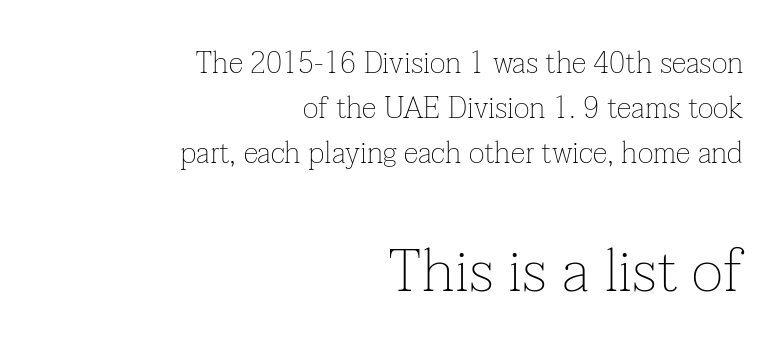
{"serif": "yes", "italic": "no", "bold": "no", "weight": "thin", "width": "normal", "stroke_contrast": "low", "x_height": "medium", "monospaced": "no", "underline": "no", "align": "right", "line_spacing": "normal", "line_spacing_ratio": 1.5, "letter_spacing": "normal", "letter_spacing_em": 0.0, "larger_block": "second", "size_ratio": 2.0, "glyph_px": 60}
